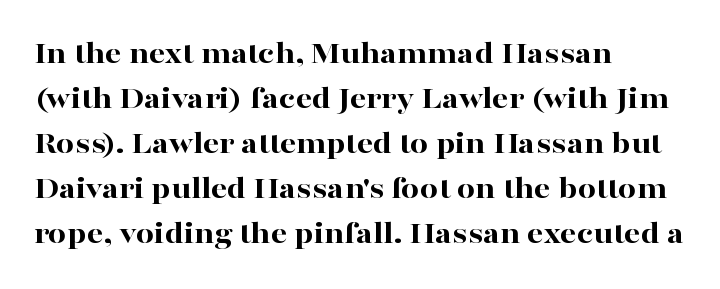
The image shows 32 px bold, wide serif type, upright; set left-aligned, normal line spacing (1.41x), normal letter spacing, not underlined; high stroke contrast and a medium x-height.
